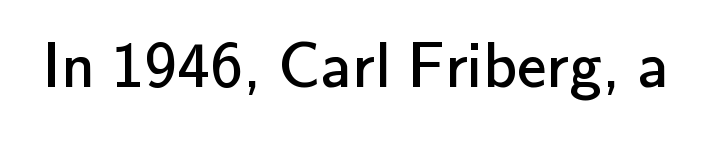
Q: Is the text bold? A: No.
Q: Is the text italic (slanted)? A: No, it is upright.
Q: Is the typeface a serif or a sans-serif typeface? A: Sans-serif.
Q: Is the text underlined? A: No.
Q: Is the spacing between letters normal or unusually wide? A: Normal.
Q: Width (condensed, normal, or wide)? A: Normal.
Q: Stroke contrast? A: Low.
Q: x-height? A: Small.
Q: Monospaced? A: No.
